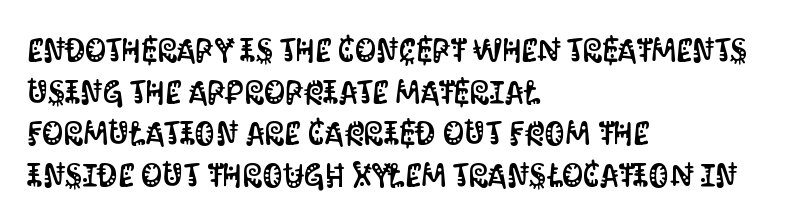
Observe the ordinary spacing: letters are neighbours, not strangers. Check under the words: just untouched page. The passage shown is typed in a proportional face where columns would drift. The block of text has a typical density, with ordinary space between rows. A sans-serif font was chosen for this passage. These lines were composed using upright roman letters.
